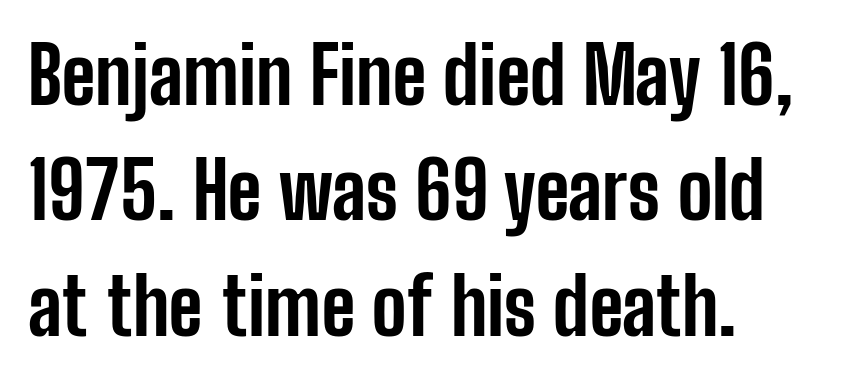
The image shows 78 px bold, condensed sans-serif type, upright; set left-aligned, normal line spacing (1.48x), normal letter spacing, not underlined; low stroke contrast and a medium x-height.
